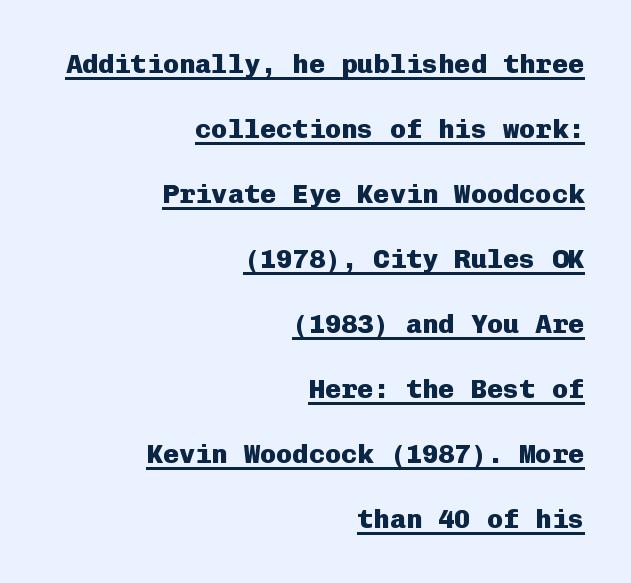
{"italic": "no", "bold": "yes", "underline": "yes", "align": "right", "line_spacing": "loose", "line_spacing_ratio": 2.41, "letter_spacing": "normal", "letter_spacing_em": 0.0, "glyph_px": 27}
